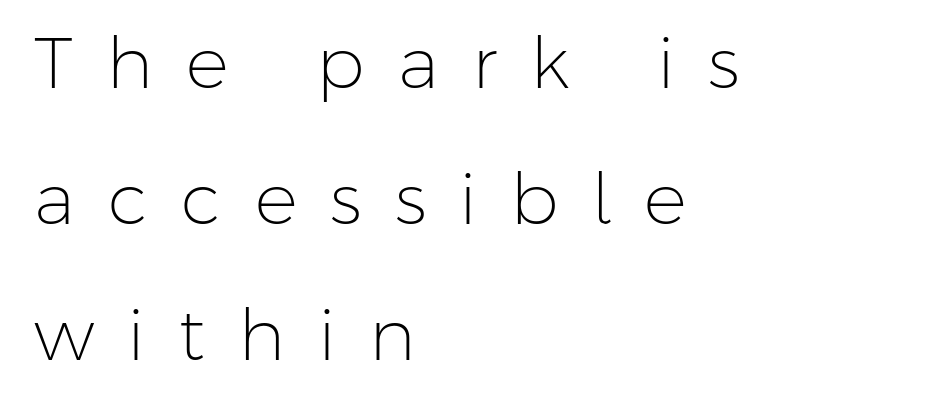
Check under the words: just untouched page. This rendering employs a face without finishing strokes, i.e., a sans-serif. Character widths vary here, with narrow letters taking less room than wide ones. Heaviness? Minimal to ordinary, like unemphasized prose. The typography opts for an upright posture over an oblique one.
